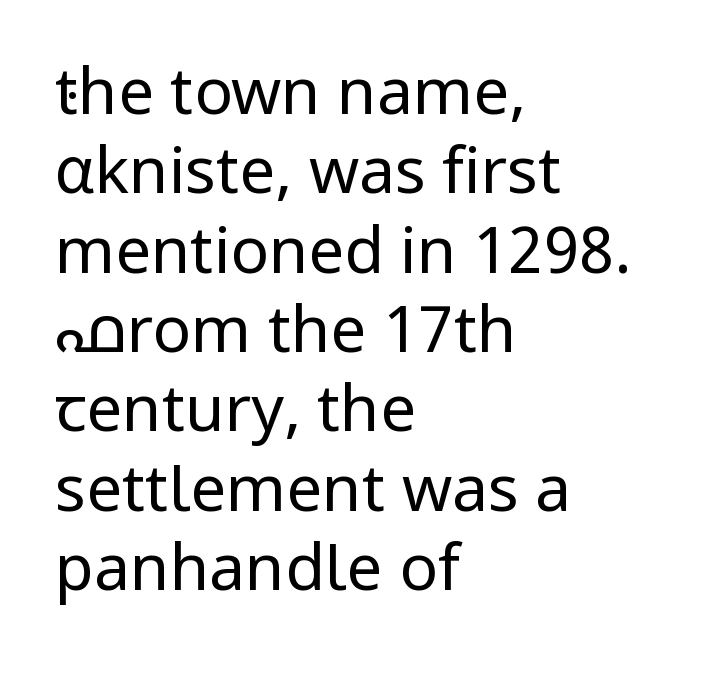
Stroke terminals: plain, sans-serif. Clear beneath every line of the passage. The letters stand upright; this is a roman face. Look at the tracking — it's just the regular setting, nothing added.
